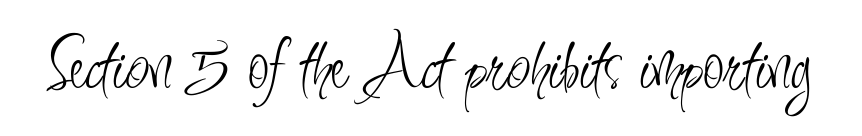
The image shows 77 px light, condensed sans-serif type; set normal letter spacing, not underlined; low stroke contrast and a small x-height.
